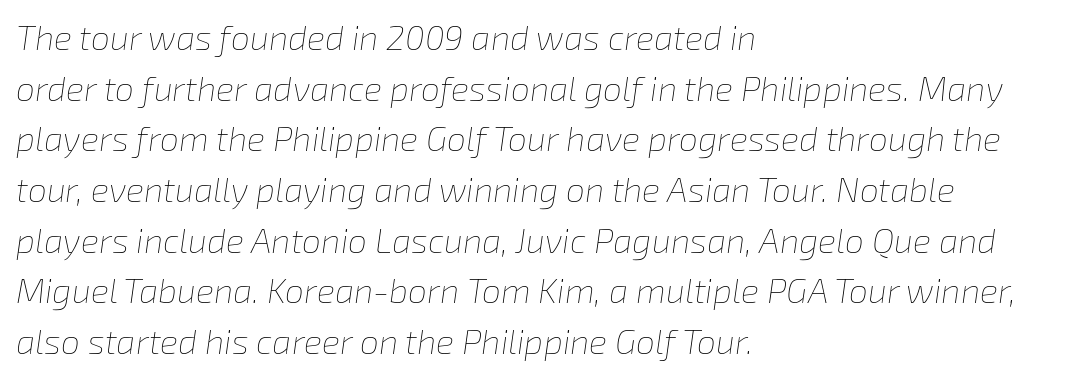
Q: Is the text bold? A: No.
Q: Is the text italic (slanted)? A: Yes, it leans right by about 8 degrees.
Q: Is the text underlined? A: No.
Q: How is the paragraph aligned? A: Left-aligned.
Q: Is the spacing between letters normal or unusually wide? A: Normal.
Q: Is the spacing between lines tight, normal or loose? A: Normal.
Q: Width (condensed, normal, or wide)? A: Normal.
Q: Stroke contrast? A: Low.
Q: x-height? A: Medium.
Q: Monospaced? A: No.
